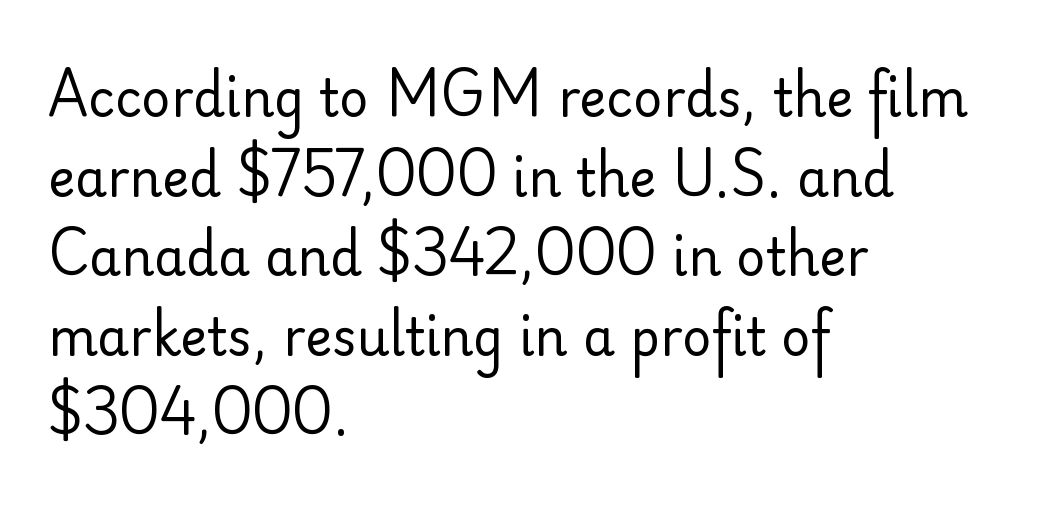
The image shows 51 px regular-weight sans-serif type, upright; set left-aligned, normal line spacing (1.56x), normal letter spacing, not underlined; low stroke contrast and a small x-height.
